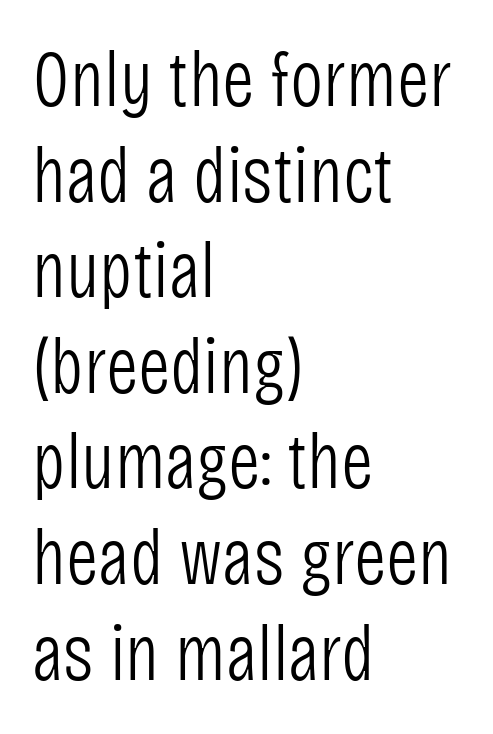
{"serif": "no", "italic": "no", "bold": "no", "weight": "light", "width": "condensed", "stroke_contrast": "low", "x_height": "large", "monospaced": "no", "underline": "no", "align": "left", "line_spacing_ratio": 1.21, "letter_spacing": "normal", "letter_spacing_em": 0.0, "glyph_px": 79}
